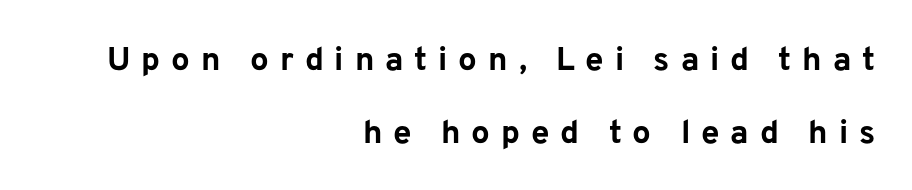
Q: Is the text bold? A: Yes.
Q: Is the text italic (slanted)? A: No, it is upright.
Q: Is the typeface a serif or a sans-serif typeface? A: Sans-serif.
Q: Is the text underlined? A: No.
Q: How is the paragraph aligned? A: Right-aligned.
Q: Is the spacing between letters normal or unusually wide? A: Unusually wide.
Q: Is the spacing between lines tight, normal or loose? A: Loose.
Q: Width (condensed, normal, or wide)? A: Normal.
Q: Stroke contrast? A: Low.
Q: x-height? A: Medium.
Q: Monospaced? A: No.
